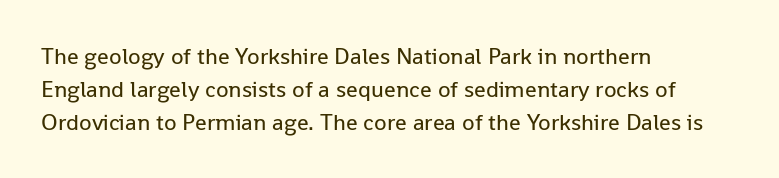
Q: Is the text bold? A: No.
Q: Is the text italic (slanted)? A: No, it is upright.
Q: Is the text underlined? A: No.
Q: How is the paragraph aligned? A: Left-aligned.
Q: Is the spacing between letters normal or unusually wide? A: Normal.
Q: Is the spacing between lines tight, normal or loose? A: Normal.
